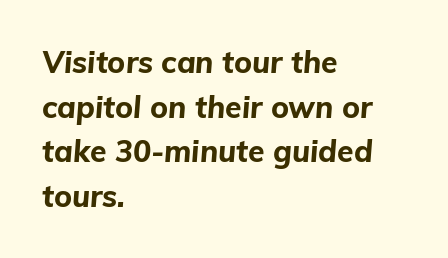
Reading down the block, your eye returns to a fixed left position each line. The tracking reads as untouched default to a designer's eye. Is this a fixed-width face? No — the glyphs have proportional, varying widths. Look at the stroke-to-counter ratio: heavy, a bold. The rendering applies a slant to the glyphs. The specimen omits any rule beneath the text block's lines.
